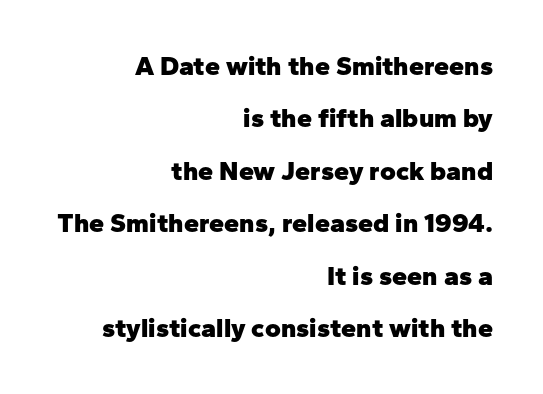
Q: Is the text bold? A: Yes.
Q: Is the text italic (slanted)? A: No, it is upright.
Q: Is the text underlined? A: No.
Q: How is the paragraph aligned? A: Right-aligned.
Q: Is the spacing between letters normal or unusually wide? A: Normal.
Q: Is the spacing between lines tight, normal or loose? A: Loose.
